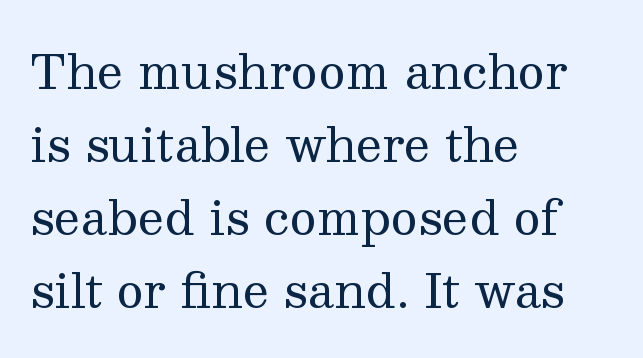
{"serif": "yes", "italic": "no", "bold": "no", "weight": "regular", "width": "normal", "stroke_contrast": "medium", "x_height": "medium", "monospaced": "no", "underline": "no", "align": "left", "line_spacing": "normal", "line_spacing_ratio": 1.55, "letter_spacing": "normal", "letter_spacing_em": 0.0, "glyph_px": 47}
